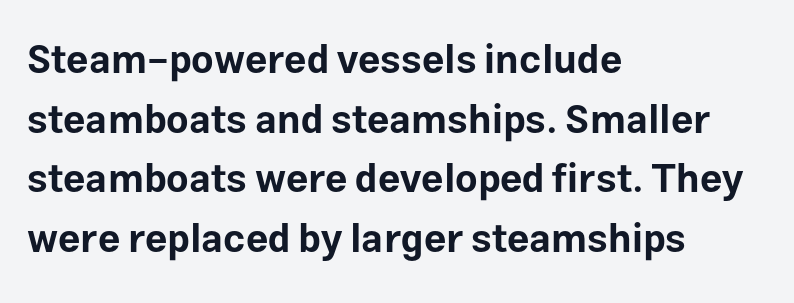
Q: Is the text bold? A: Yes.
Q: Is the text italic (slanted)? A: No, it is upright.
Q: Is the typeface a serif or a sans-serif typeface? A: Sans-serif.
Q: Is the text underlined? A: No.
Q: How is the paragraph aligned? A: Left-aligned.
Q: Is the spacing between letters normal or unusually wide? A: Normal.
Q: Is the spacing between lines tight, normal or loose? A: Normal.
Q: Width (condensed, normal, or wide)? A: Normal.
Q: Stroke contrast? A: Low.
Q: x-height? A: Medium.
Q: Monospaced? A: No.
